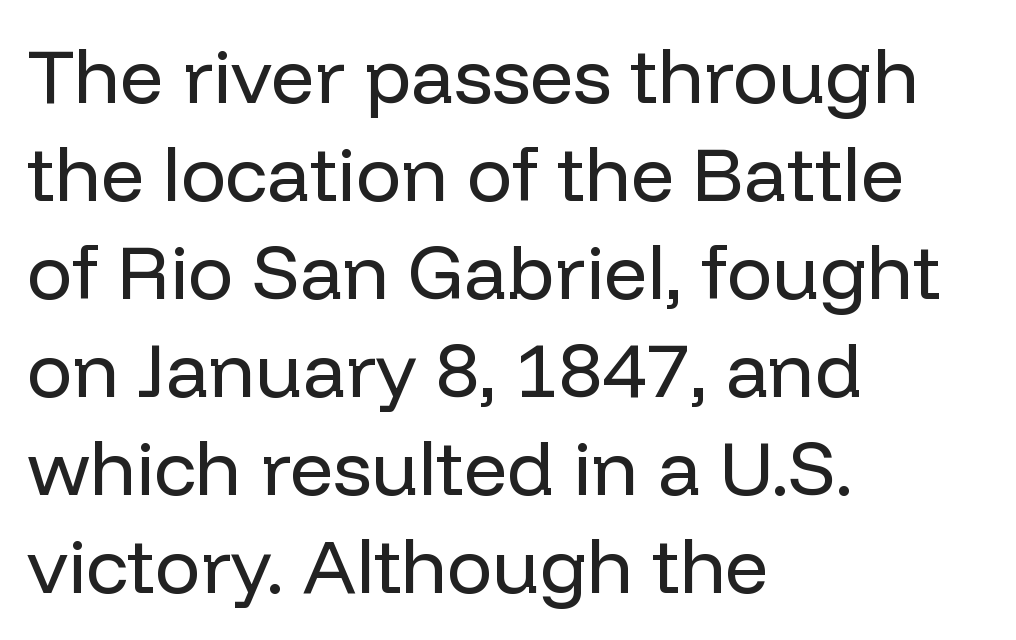
The image shows 76 px regular-weight sans-serif type, upright; set left-aligned, normal line spacing (1.29x), normal letter spacing, not underlined; low stroke contrast and a medium x-height.
